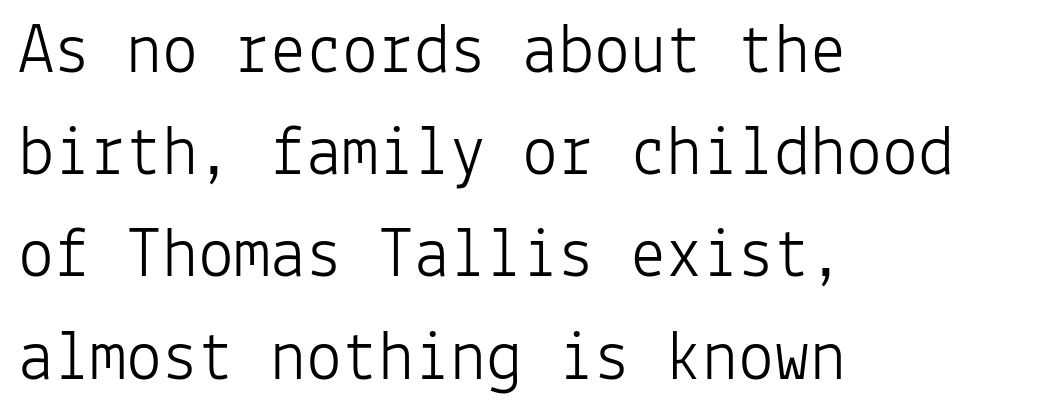
Q: Is the text bold? A: No.
Q: Is the text italic (slanted)? A: No, it is upright.
Q: Is the typeface a serif or a sans-serif typeface? A: Sans-serif.
Q: Is the text underlined? A: No.
Q: How is the paragraph aligned? A: Left-aligned.
Q: Is the spacing between letters normal or unusually wide? A: Normal.
Q: Is the spacing between lines tight, normal or loose? A: Normal.
Q: Width (condensed, normal, or wide)? A: Normal.
Q: Stroke contrast? A: Low.
Q: x-height? A: Medium.
Q: Monospaced? A: Yes.
